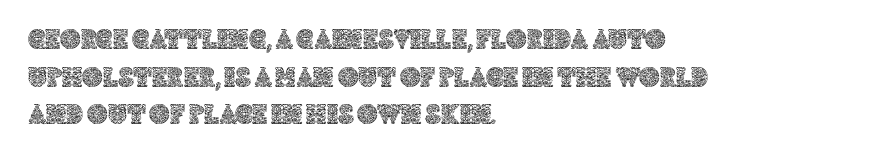
The image shows 28 px text type, upright; set left-aligned, normal line spacing (1.34x), normal letter spacing, not underlined; a large x-height.
